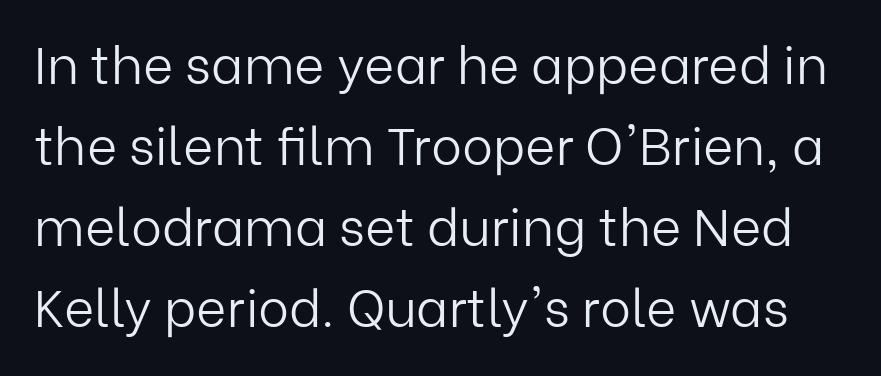
You could not count columns in this text — the font is proportionally spaced. Regarding serifs, this sample does without them. Italic? Not at all — the glyphs are vertical. The cut favours lightness, reaching ordinary text weight at its darkest.
